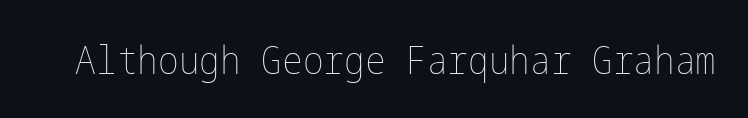
Q: Is the text bold? A: No.
Q: Is the text italic (slanted)? A: No, it is upright.
Q: Is the text underlined? A: No.
Q: Is the spacing between letters normal or unusually wide? A: Normal.
Q: Width (condensed, normal, or wide)? A: Condensed.
Q: Stroke contrast? A: Low.
Q: x-height? A: Medium.
